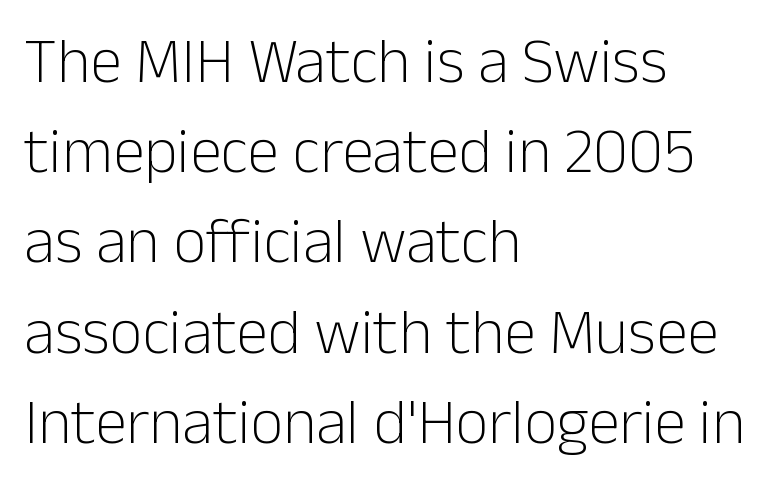
Q: Is the text bold? A: No.
Q: Is the text italic (slanted)? A: No, it is upright.
Q: Is the typeface a serif or a sans-serif typeface? A: Sans-serif.
Q: Is the text underlined? A: No.
Q: How is the paragraph aligned? A: Left-aligned.
Q: Is the spacing between letters normal or unusually wide? A: Normal.
Q: Is the spacing between lines tight, normal or loose? A: Normal.
Q: Width (condensed, normal, or wide)? A: Normal.
Q: Stroke contrast? A: Low.
Q: x-height? A: Medium.
Q: Monospaced? A: No.
